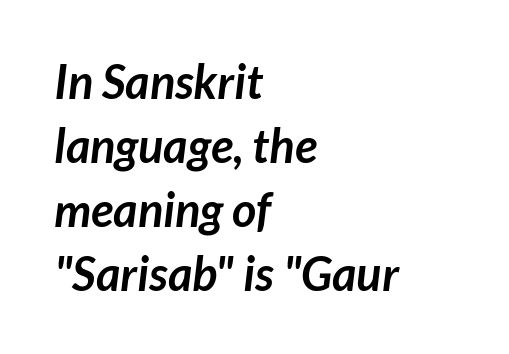
{"serif": "no", "bold": "yes", "weight": "semibold", "width": "normal", "stroke_contrast": "low", "x_height": "medium", "monospaced": "no", "underline": "no", "align": "left", "line_spacing": "normal", "line_spacing_ratio": 1.36, "letter_spacing": "normal", "letter_spacing_em": 0.0, "glyph_px": 47}
